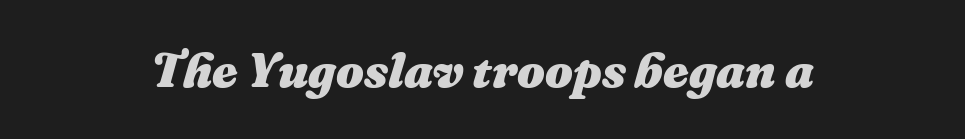
{"italic": "yes", "lean": "right", "slant_degrees": 16, "bold": "yes", "weight": "heavy", "width": "normal", "stroke_contrast": "medium", "x_height": "medium", "monospaced": "no", "underline": "no", "align": "center", "letter_spacing": "normal", "letter_spacing_em": 0.0, "glyph_px": 49}
